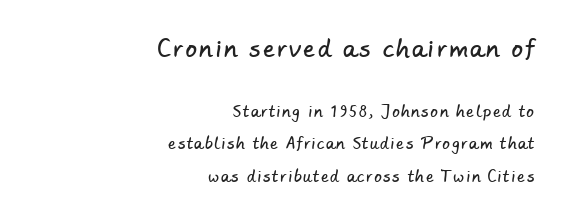
The image shows 23 px text type; set right-aligned, loose line spacing (2.16x), not underlined; the first (top) block is 1.53x larger.
